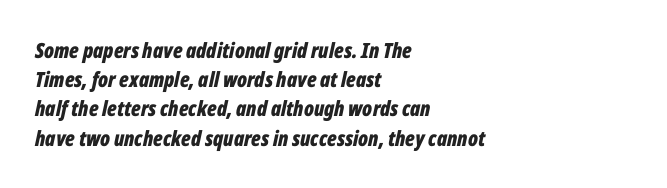
The image shows 21 px bold type, italic (leaning right); set left-aligned, normal line spacing (1.39x), normal letter spacing, not underlined.
